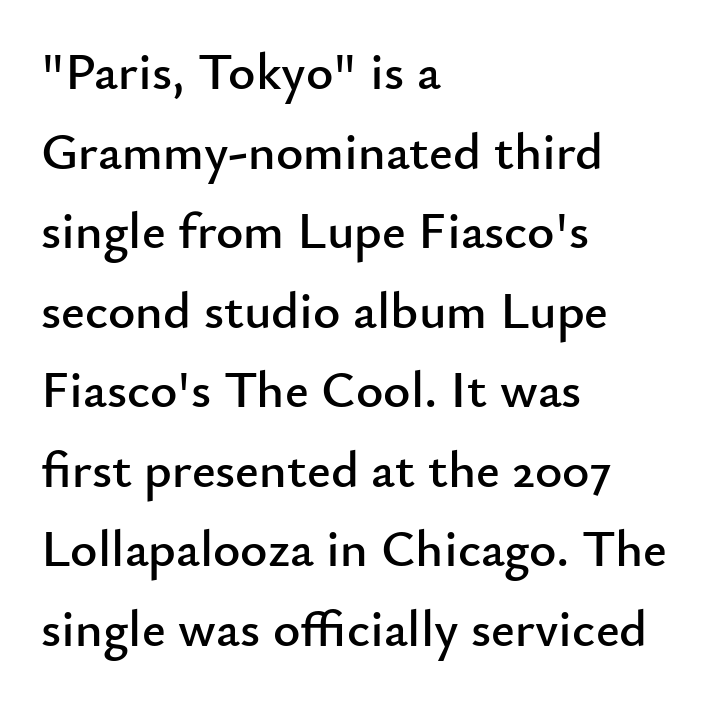
{"serif": "no", "italic": "no", "width": "normal", "stroke_contrast": "low", "x_height": "small", "monospaced": "no", "underline": "no", "align": "left", "line_spacing": "normal", "line_spacing_ratio": 1.53, "letter_spacing": "normal", "letter_spacing_em": 0.0, "glyph_px": 52}
